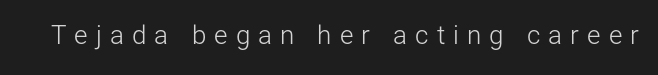
Q: Is the text bold? A: No.
Q: Is the text italic (slanted)? A: No, it is upright.
Q: Is the text underlined? A: No.
Q: Is the spacing between letters normal or unusually wide? A: Unusually wide.
